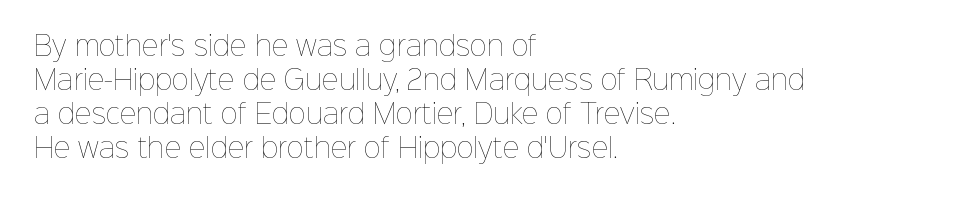
{"italic": "no", "bold": "no", "underline": "no", "align": "left", "line_spacing": "normal", "line_spacing_ratio": 1.31, "letter_spacing": "normal", "letter_spacing_em": 0.0, "glyph_px": 26}
